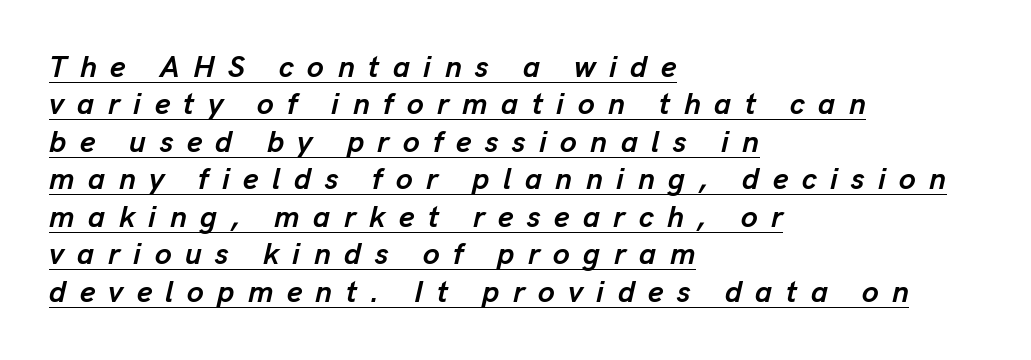
The image shows 30 px semibold type, italic (leaning right); set left-aligned, normal line spacing (1.25x), unusually wide letter spacing (+0.45 em), underlined; low stroke contrast and a medium x-height.
